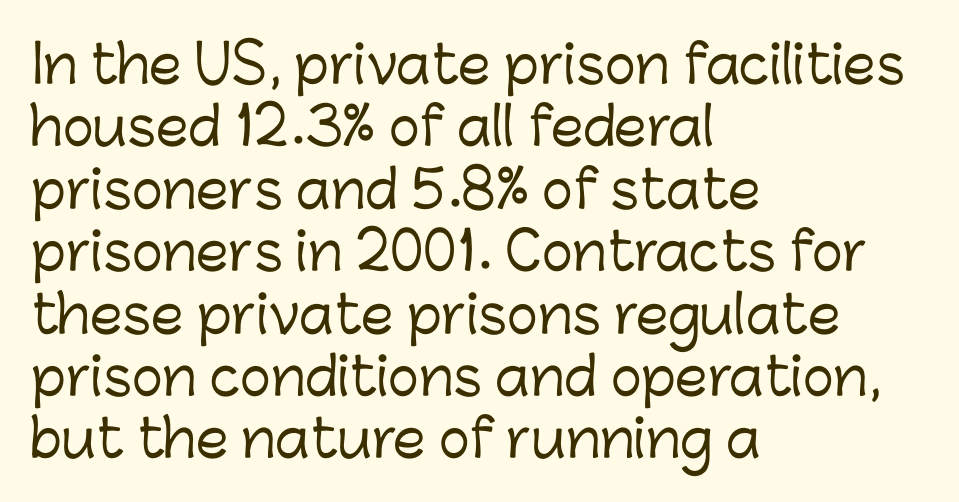
{"serif": "no", "italic": "no", "width": "normal", "stroke_contrast": "low", "x_height": "medium", "monospaced": "no", "underline": "no", "align": "left", "line_spacing_ratio": 1.2, "letter_spacing": "normal", "letter_spacing_em": 0.0, "glyph_px": 52}
